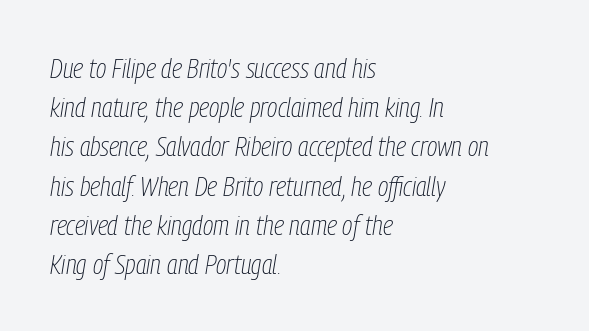
{"italic": "yes", "lean": "right", "slant_degrees": 9, "bold": "no", "weight": "thin", "width": "condensed", "stroke_contrast": "low", "x_height": "medium", "monospaced": "no", "underline": "no", "align": "left", "line_spacing": "normal", "line_spacing_ratio": 1.4, "letter_spacing": "normal", "letter_spacing_em": 0.0, "glyph_px": 28}
